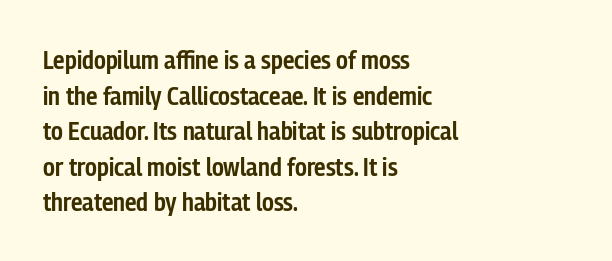
{"italic": "no", "bold": "semi", "underline": "no", "align": "left", "line_spacing": "normal", "line_spacing_ratio": 1.37, "letter_spacing": "normal", "letter_spacing_em": 0.0, "glyph_px": 26}
